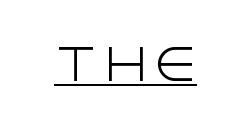
Look at the bottom of the vertical strokes: they stop flat, with no serifs. Weight: regular or lighter. Is this a fixed-width face? No — the glyphs have proportional, varying widths. Notice how the stems are strictly vertical — no italics here. Does a line run under the words? Yes, clearly.
